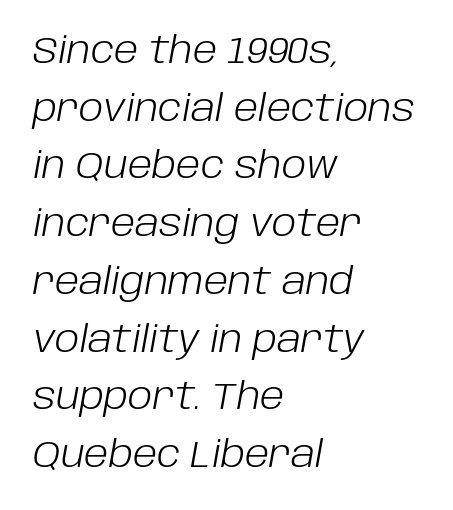
{"italic": "yes", "lean": "right", "slant_degrees": 10, "bold": "no", "weight": "light", "width": "normal", "stroke_contrast": "low", "x_height": "large", "monospaced": "no", "underline": "no", "align": "left", "line_spacing": "normal", "line_spacing_ratio": 1.56, "letter_spacing": "normal", "letter_spacing_em": 0.0, "glyph_px": 37}
